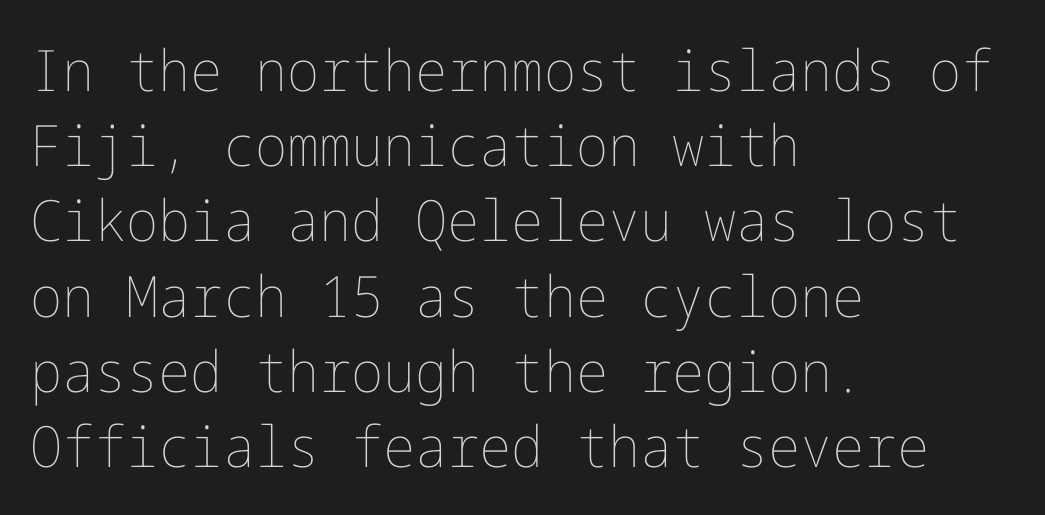
Q: Is the text bold? A: No.
Q: Is the text italic (slanted)? A: No, it is upright.
Q: Is the text underlined? A: No.
Q: How is the paragraph aligned? A: Left-aligned.
Q: Is the spacing between letters normal or unusually wide? A: Normal.
Q: Is the spacing between lines tight, normal or loose? A: Normal.
Q: Width (condensed, normal, or wide)? A: Normal.
Q: Stroke contrast? A: Low.
Q: x-height? A: Medium.
